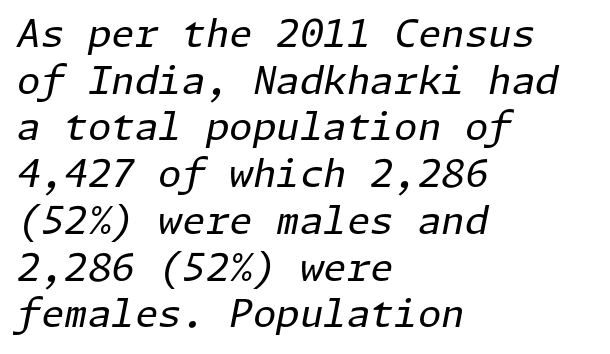
The image shows 38 px regular-weight type, italic (leaning right); set left-aligned, line spacing 1.23x, normal letter spacing, not underlined; low stroke contrast and a medium x-height.
